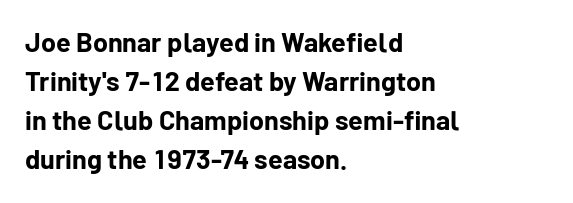
{"italic": "no", "bold": "yes", "underline": "no", "align": "left", "line_spacing": "normal", "line_spacing_ratio": 1.44, "letter_spacing": "normal", "letter_spacing_em": 0.0, "glyph_px": 27}
